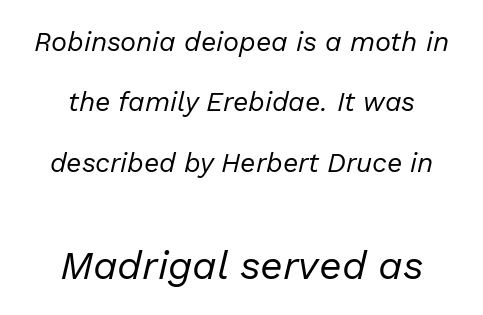
Q: Is the text bold? A: No.
Q: Is the text italic (slanted)? A: Yes, it leans right by about 13 degrees.
Q: Is the text underlined? A: No.
Q: How is the paragraph aligned? A: Centered.
Q: Is the spacing between letters normal or unusually wide? A: Normal.
Q: Is the spacing between lines tight, normal or loose? A: Loose.
Q: Which block of text is set in a larger size, the first (top) or the second (bottom)? A: The second (bottom) one.
Q: Width (condensed, normal, or wide)? A: Normal.
Q: Stroke contrast? A: Low.
Q: x-height? A: Medium.
Q: Monospaced? A: No.
